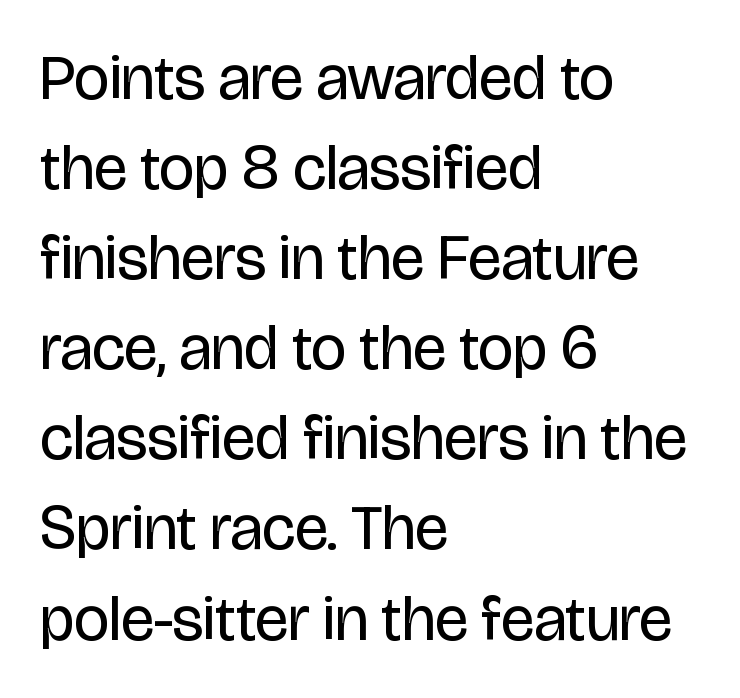
Q: Is the text bold? A: No.
Q: Is the text italic (slanted)? A: No, it is upright.
Q: Is the typeface a serif or a sans-serif typeface? A: Sans-serif.
Q: Is the text underlined? A: No.
Q: How is the paragraph aligned? A: Left-aligned.
Q: Is the spacing between letters normal or unusually wide? A: Normal.
Q: Is the spacing between lines tight, normal or loose? A: Normal.
Q: Width (condensed, normal, or wide)? A: Condensed.
Q: Stroke contrast? A: Low.
Q: x-height? A: Large.
Q: Monospaced? A: No.
